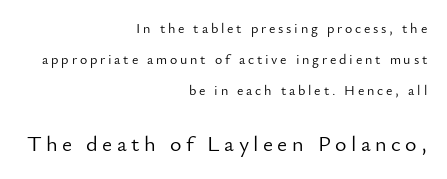
Q: Is the text bold? A: No.
Q: Is the text italic (slanted)? A: No, it is upright.
Q: Is the text underlined? A: No.
Q: How is the paragraph aligned? A: Right-aligned.
Q: Is the spacing between letters normal or unusually wide? A: Unusually wide.
Q: Is the spacing between lines tight, normal or loose? A: Loose.
Q: Which block of text is set in a larger size, the first (top) or the second (bottom)? A: The second (bottom) one.
